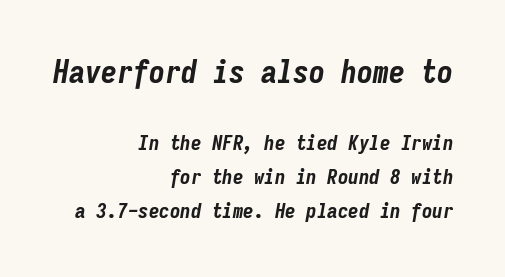
The letters sit at their default tracking, neither squeezed nor spread. A typesetter would call this monospace, since all characters share one set width. The typesetting leans heavy: a genuine bold. Between these two stacked blocks, the higher one wins on size. Underlining? Definitely not there. A typesetter would mark this as italic.
